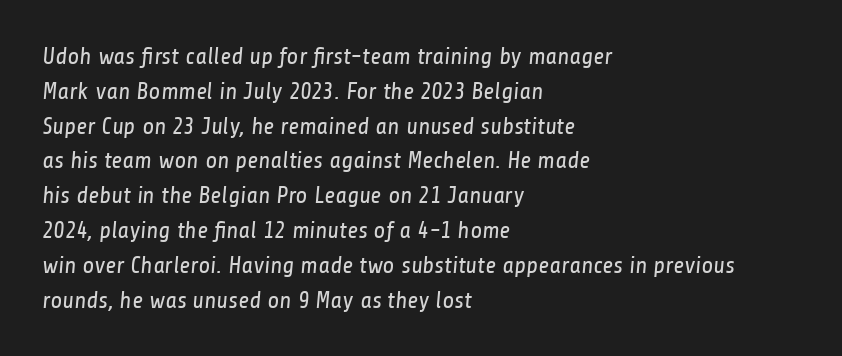
The rendering uses a moderate line-height, typical for paragraphs. These lines stack with their left ends in a neat column. Letter spacing: default. The cut favours lightness, reaching ordinary text weight at its darkest. Letters rest on an invisible, unmarked baseline.
